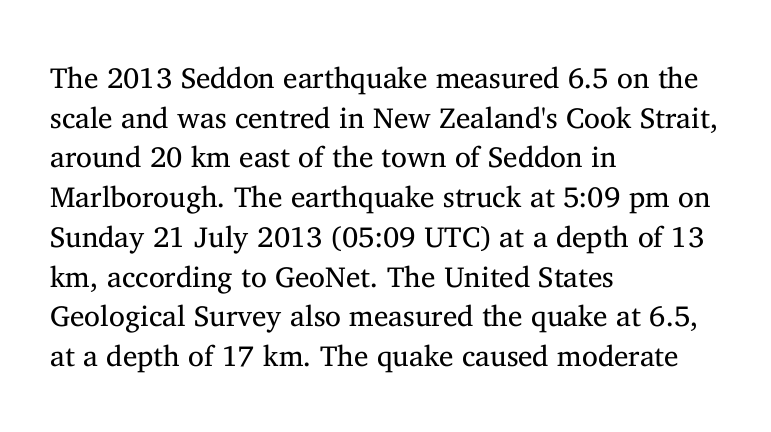
{"serif": "yes", "italic": "no", "bold": "no", "weight": "regular", "width": "normal", "stroke_contrast": "medium", "x_height": "medium", "monospaced": "no", "underline": "no", "align": "left", "line_spacing": "normal", "line_spacing_ratio": 1.37, "letter_spacing": "normal", "letter_spacing_em": 0.0, "glyph_px": 29}
